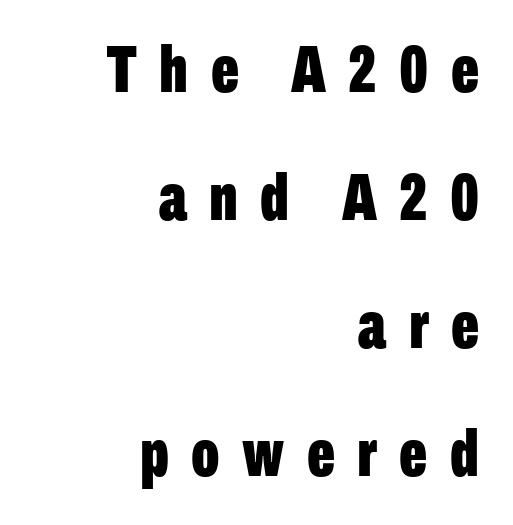
The image shows 66 px bold, condensed sans-serif type, upright; set right-aligned, loose line spacing (1.94x), unusually wide letter spacing (+0.34 em), not underlined; low stroke contrast and a medium x-height.
